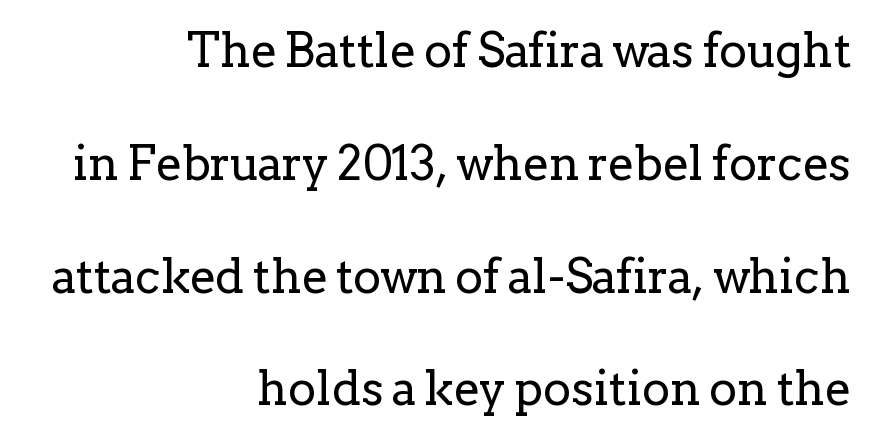
A quiet, ordinary-to-light weight characterises the typeface. Compared with typical paragraphs, the rows here are farther apart. Does extra space separate the letters? No, they use regular spacing. This sample uses a serif face. Each letter keeps its own natural width here, so spacing adapts to shape.
